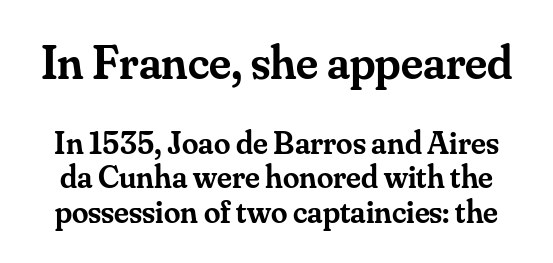
{"serif": "yes", "italic": "no", "bold": "semi", "weight": "semibold", "width": "normal", "stroke_contrast": "medium", "x_height": "small", "monospaced": "no", "underline": "no", "line_spacing": "tight", "line_spacing_ratio": 1.04, "letter_spacing": "normal", "letter_spacing_em": 0.0, "larger_block": "first", "size_ratio": 1.48, "glyph_px": 49}
